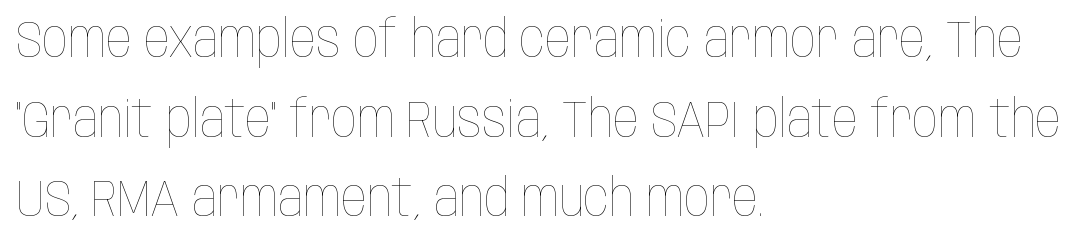
{"italic": "no", "bold": "no", "weight": "thin", "width": "condensed", "stroke_contrast": "low", "x_height": "large", "monospaced": "no", "underline": "no", "align": "left", "line_spacing": "normal", "line_spacing_ratio": 1.56, "letter_spacing": "normal", "letter_spacing_em": 0.0, "glyph_px": 51}
